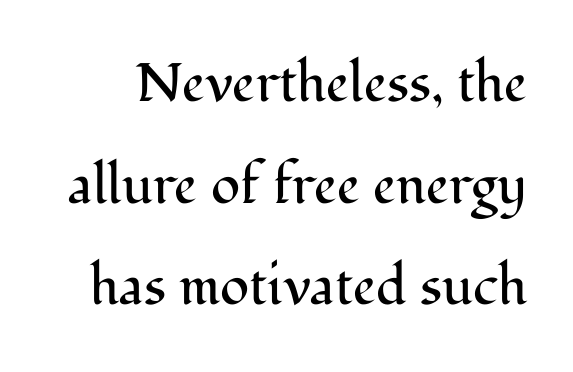
Q: Is the text bold? A: No.
Q: Is the text italic (slanted)? A: No, it is upright.
Q: Is the typeface a serif or a sans-serif typeface? A: Serif.
Q: Is the text underlined? A: No.
Q: Is the spacing between letters normal or unusually wide? A: Normal.
Q: Width (condensed, normal, or wide)? A: Normal.
Q: Stroke contrast? A: Medium.
Q: x-height? A: Medium.
Q: Monospaced? A: No.
